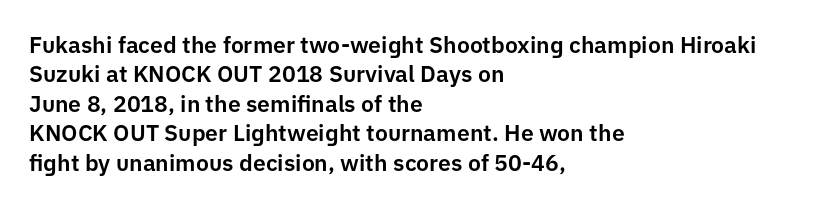
The image shows 23 px text type, upright; set left-aligned, normal line spacing (1.28x), normal letter spacing, not underlined.
